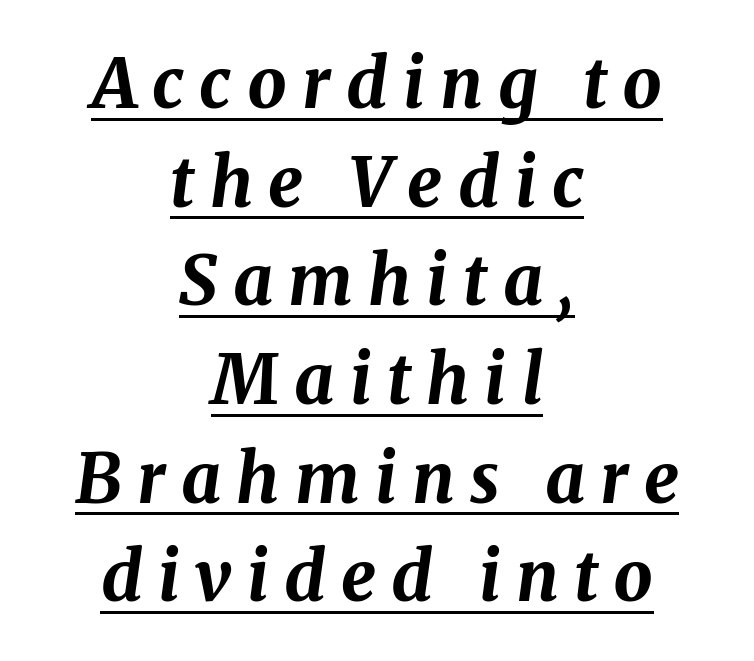
Q: Is the text bold? A: Yes.
Q: Is the text italic (slanted)? A: Yes, it leans right by about 8 degrees.
Q: Is the text underlined? A: Yes.
Q: How is the paragraph aligned? A: Centered.
Q: Is the spacing between letters normal or unusually wide? A: Unusually wide.
Q: Is the spacing between lines tight, normal or loose? A: Normal.
Q: Width (condensed, normal, or wide)? A: Normal.
Q: Stroke contrast? A: Medium.
Q: x-height? A: Medium.
Q: Monospaced? A: No.
